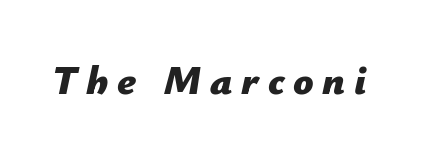
{"italic": "yes", "lean": "right", "slant_degrees": 12, "bold": "yes", "weight": "bold", "width": "normal", "stroke_contrast": "low", "x_height": "medium", "monospaced": "no", "underline": "no", "letter_spacing": "wide", "letter_spacing_em": 0.22, "glyph_px": 40}
